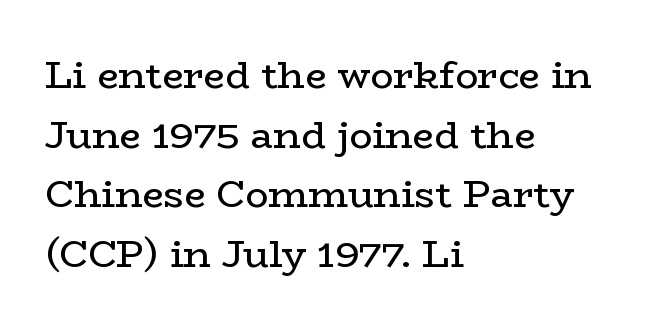
Q: Is the text bold? A: No.
Q: Is the text italic (slanted)? A: No, it is upright.
Q: Is the typeface a serif or a sans-serif typeface? A: Serif.
Q: Is the text underlined? A: No.
Q: How is the paragraph aligned? A: Left-aligned.
Q: Is the spacing between letters normal or unusually wide? A: Normal.
Q: Is the spacing between lines tight, normal or loose? A: Normal.
Q: Width (condensed, normal, or wide)? A: Wide.
Q: Stroke contrast? A: Low.
Q: x-height? A: Medium.
Q: Monospaced? A: No.
